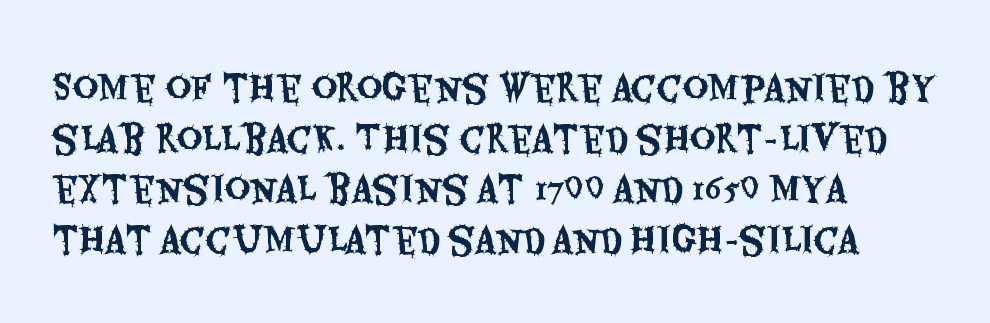
Proportional: the letters do not fall into vertical columns. Posture: upright roman. In CSS terms this would be text-align: left. The rendering keeps characters at their native spacing.
